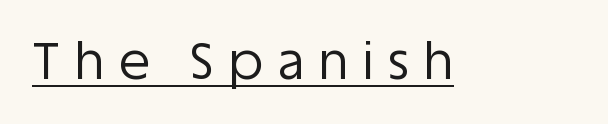
Q: Is the text bold? A: No.
Q: Is the text italic (slanted)? A: No, it is upright.
Q: Is the typeface a serif or a sans-serif typeface? A: Sans-serif.
Q: Is the text underlined? A: Yes.
Q: Is the spacing between letters normal or unusually wide? A: Unusually wide.
Q: Width (condensed, normal, or wide)? A: Normal.
Q: Stroke contrast? A: Low.
Q: x-height? A: Large.
Q: Monospaced? A: No.
